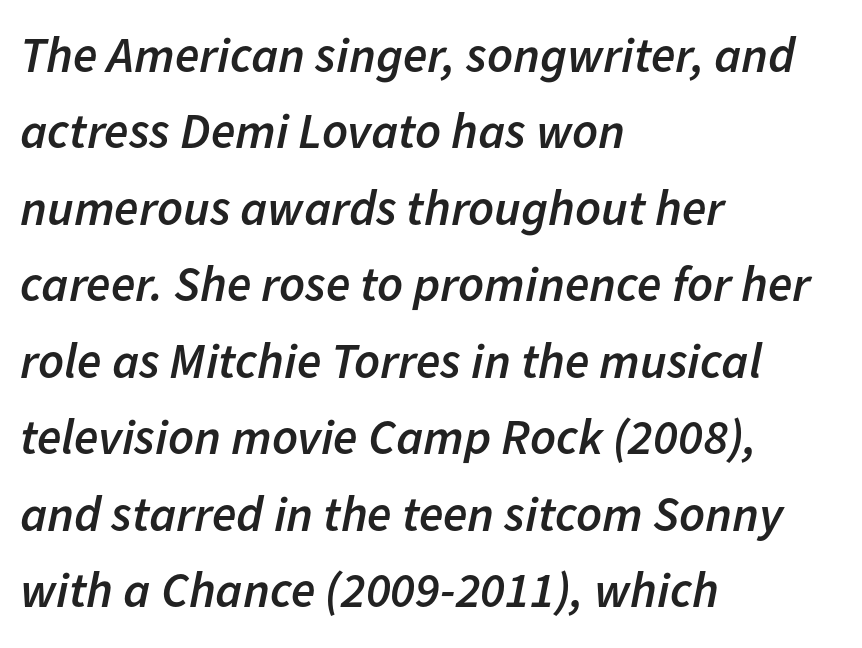
Q: Is the text bold? A: Semi-bold.
Q: Is the text italic (slanted)? A: Yes, it leans right by about 11 degrees.
Q: Is the text underlined? A: No.
Q: How is the paragraph aligned? A: Left-aligned.
Q: Is the spacing between letters normal or unusually wide? A: Normal.
Q: Is the spacing between lines tight, normal or loose? A: Normal.
Q: Width (condensed, normal, or wide)? A: Normal.
Q: Stroke contrast? A: Low.
Q: x-height? A: Medium.
Q: Monospaced? A: No.
